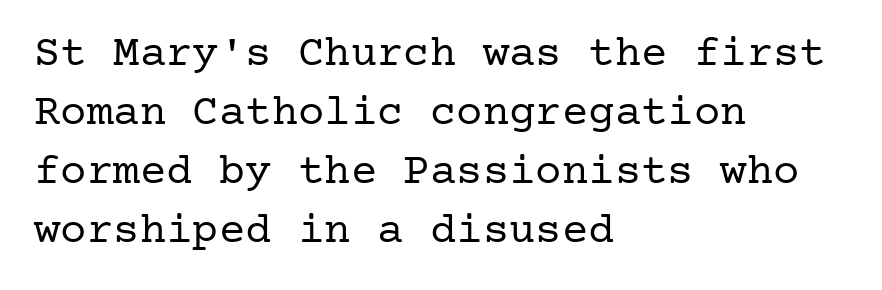
Q: Is the text bold? A: No.
Q: Is the text italic (slanted)? A: No, it is upright.
Q: Is the typeface a serif or a sans-serif typeface? A: Serif.
Q: Is the text underlined? A: No.
Q: How is the paragraph aligned? A: Left-aligned.
Q: Is the spacing between letters normal or unusually wide? A: Normal.
Q: Is the spacing between lines tight, normal or loose? A: Normal.
Q: Width (condensed, normal, or wide)? A: Normal.
Q: Stroke contrast? A: Low.
Q: x-height? A: Medium.
